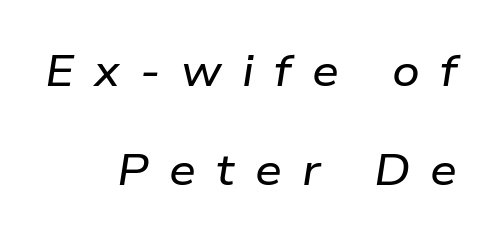
{"italic": "yes", "lean": "right", "slant_degrees": 9, "width": "wide", "stroke_contrast": "low", "x_height": "medium", "monospaced": "no", "underline": "no", "align": "right", "line_spacing": "loose", "line_spacing_ratio": 2.31, "letter_spacing": "wide", "letter_spacing_em": 0.47, "glyph_px": 43}
